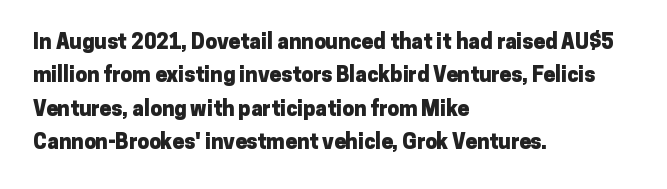
{"italic": "no", "bold": "yes", "underline": "no", "align": "left", "line_spacing": "normal", "line_spacing_ratio": 1.59, "letter_spacing": "normal", "letter_spacing_em": 0.0, "glyph_px": 21}
